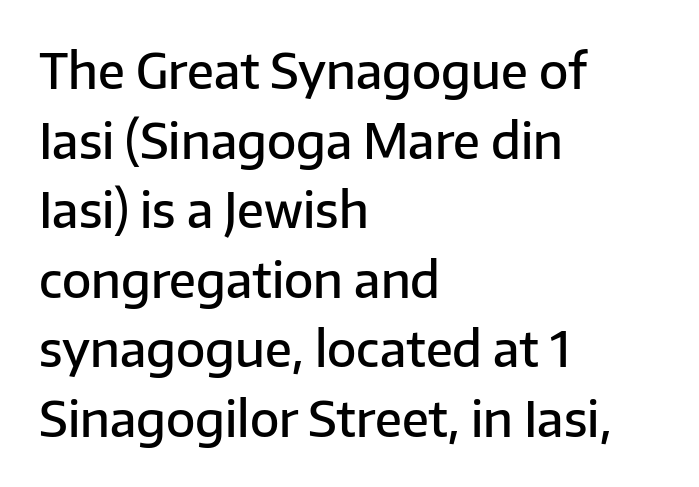
Q: Is the text bold? A: Semi-bold.
Q: Is the text italic (slanted)? A: No, it is upright.
Q: Is the typeface a serif or a sans-serif typeface? A: Sans-serif.
Q: Is the text underlined? A: No.
Q: How is the paragraph aligned? A: Left-aligned.
Q: Is the spacing between letters normal or unusually wide? A: Normal.
Q: Is the spacing between lines tight, normal or loose? A: Normal.
Q: Width (condensed, normal, or wide)? A: Normal.
Q: Stroke contrast? A: Low.
Q: x-height? A: Medium.
Q: Monospaced? A: No.
